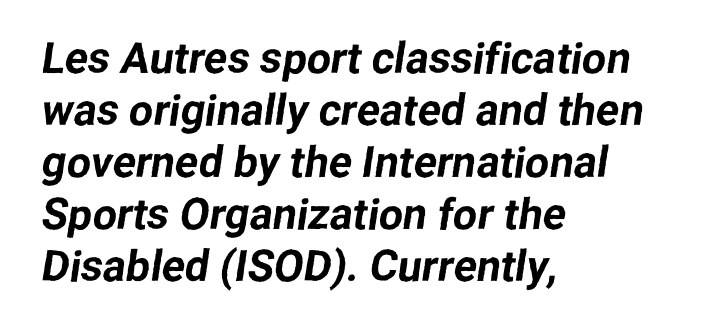
{"serif": "no", "width": "normal", "stroke_contrast": "low", "x_height": "medium", "monospaced": "no", "underline": "no", "align": "left", "line_spacing_ratio": 1.21, "letter_spacing": "normal", "letter_spacing_em": 0.0, "glyph_px": 43}
